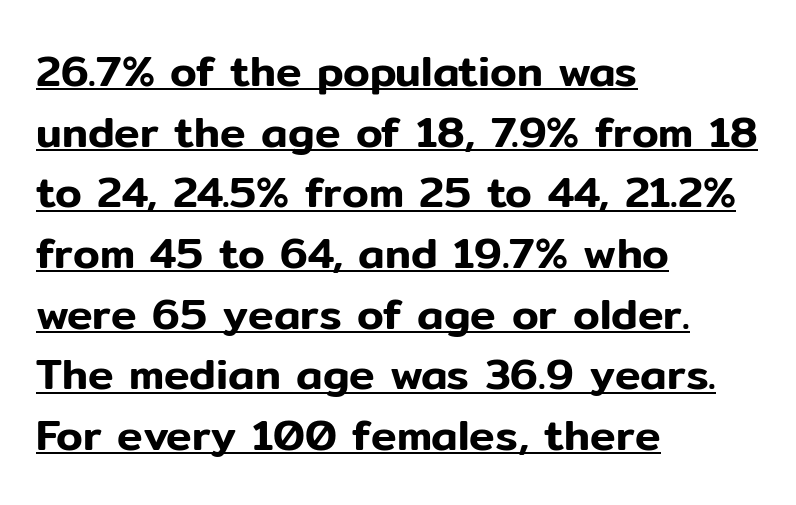
The type sits square on the baseline with zero lean. A normal amount of white space separates one row of letters from the next. The passage shown is typed in a proportional face where columns would drift. What kind of face is this? One without serifs — a sans. You could call the tracking neutral — neither tight nor loose. One-word summary of the alignment: left.
